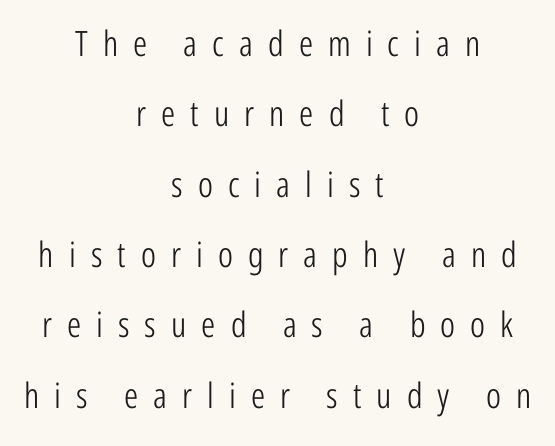
Q: Is the text bold? A: No.
Q: Is the text italic (slanted)? A: No, it is upright.
Q: Is the typeface a serif or a sans-serif typeface? A: Sans-serif.
Q: Is the text underlined? A: No.
Q: How is the paragraph aligned? A: Centered.
Q: Is the spacing between letters normal or unusually wide? A: Unusually wide.
Q: Is the spacing between lines tight, normal or loose? A: Loose.
Q: Width (condensed, normal, or wide)? A: Condensed.
Q: Stroke contrast? A: Low.
Q: x-height? A: Medium.
Q: Monospaced? A: No.
